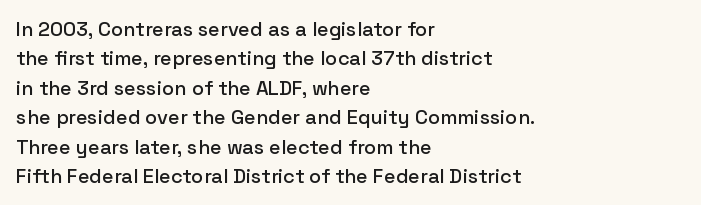
Q: Is the text italic (slanted)? A: No, it is upright.
Q: Is the text underlined? A: No.
Q: How is the paragraph aligned? A: Left-aligned.
Q: Is the spacing between letters normal or unusually wide? A: Normal.
Q: Is the spacing between lines tight, normal or loose? A: Normal.
